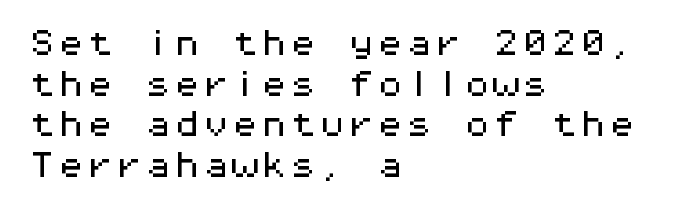
Q: Is the text italic (slanted)? A: No, it is upright.
Q: Is the typeface a serif or a sans-serif typeface? A: Sans-serif.
Q: Is the text underlined? A: No.
Q: How is the paragraph aligned? A: Left-aligned.
Q: Is the spacing between letters normal or unusually wide? A: Normal.
Q: Is the spacing between lines tight, normal or loose? A: Normal.
Q: Width (condensed, normal, or wide)? A: Wide.
Q: Stroke contrast? A: Medium.
Q: x-height? A: Medium.
Q: Monospaced? A: Yes.
